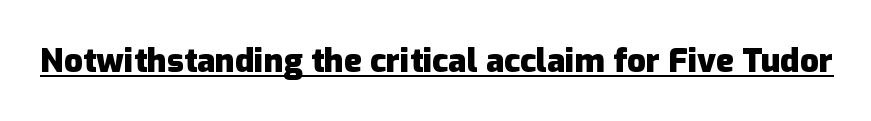
The image shows 33 px heavy sans-serif type, upright; set normal letter spacing, underlined; low stroke contrast and a medium x-height.
